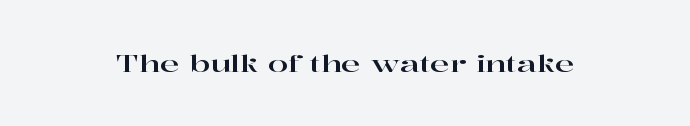
Each word holds together tightly as a unit, with standard inter-letter gaps. Posture: upright roman. The specimen omits any rule beneath the text block's lines.
